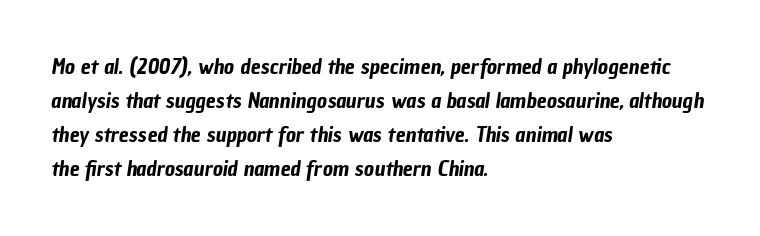
Reading down the column, the eye jumps a familiar distance to each next line. The area under the type is left untouched. All the whitespace from short lines collects on the right. The horizontal fit of the characters is conventional and even.
